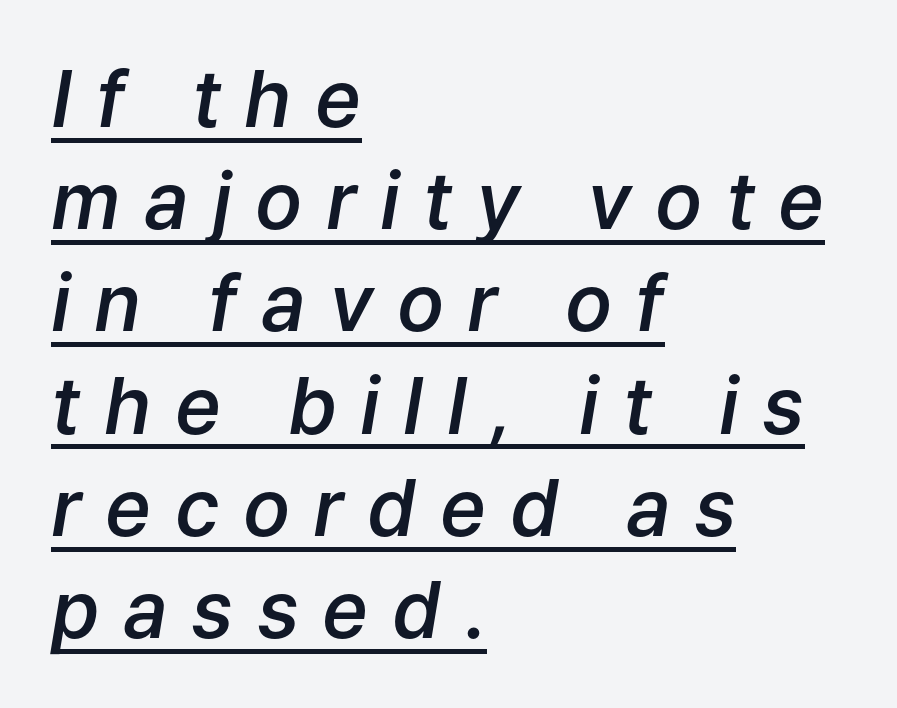
You could not count columns in this text — the font is proportionally spaced. All the whitespace from short lines collects on the right. Each glyph is drawn with semibold strokes, heavier than normal yet not fully bold. Loose tracking; the words dissolve into strings of separated letters. Rows of type keep a routine distance in the vertical direction. Underlined type.
